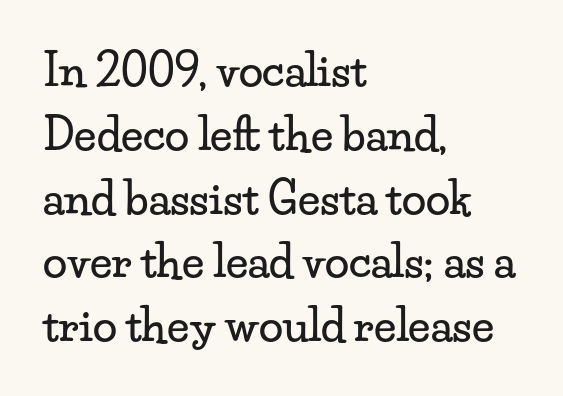
The image shows 44 px wide serif type, upright; set left-aligned, normal line spacing (1.45x), normal letter spacing, not underlined; low stroke contrast and a small x-height.
